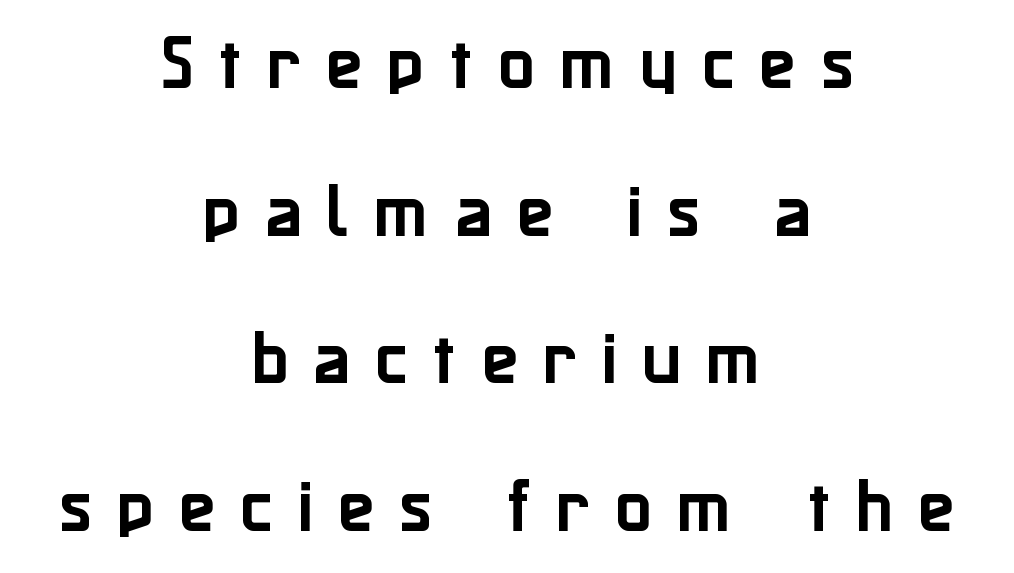
Characters follow at a spacing far wider than the type designer built in. In terms of letterform style, serifs are entirely absent. Rendered with straight, roman letterforms. Casual observation: everything's sitting right in the middle. Line spacing here is loose.
